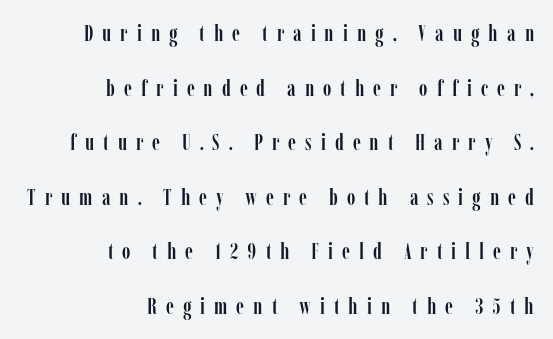
{"italic": "no", "underline": "no", "align": "right", "line_spacing": "loose", "line_spacing_ratio": 2.37, "letter_spacing": "wide", "letter_spacing_em": 0.39, "glyph_px": 23}
